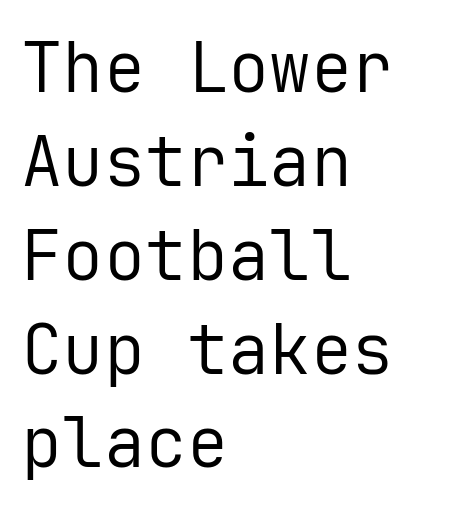
{"serif": "no", "italic": "no", "bold": "no", "weight": "regular", "width": "normal", "stroke_contrast": "low", "x_height": "medium", "monospaced": "yes", "underline": "no", "align": "left", "line_spacing": "normal", "line_spacing_ratio": 1.36, "letter_spacing": "normal", "letter_spacing_em": 0.0, "glyph_px": 69}
